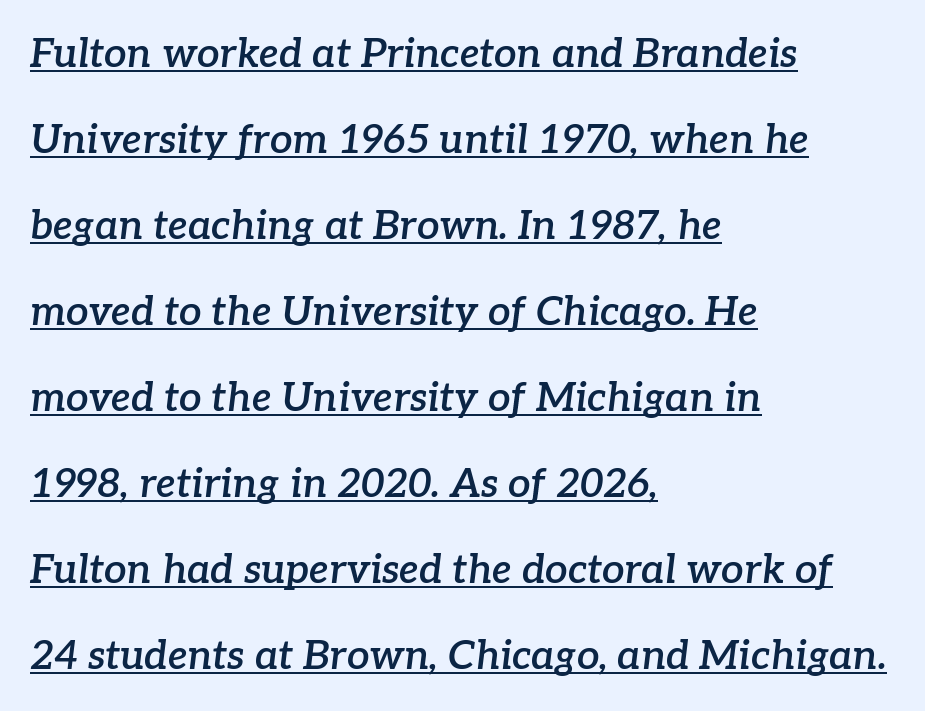
{"serif": "yes", "italic": "yes", "lean": "right", "slant_degrees": 7, "bold": "semi", "weight": "semibold", "width": "normal", "stroke_contrast": "low", "x_height": "medium", "monospaced": "no", "underline": "yes", "align": "left", "line_spacing": "loose", "line_spacing_ratio": 2.15, "letter_spacing": "normal", "letter_spacing_em": 0.0, "glyph_px": 40}
